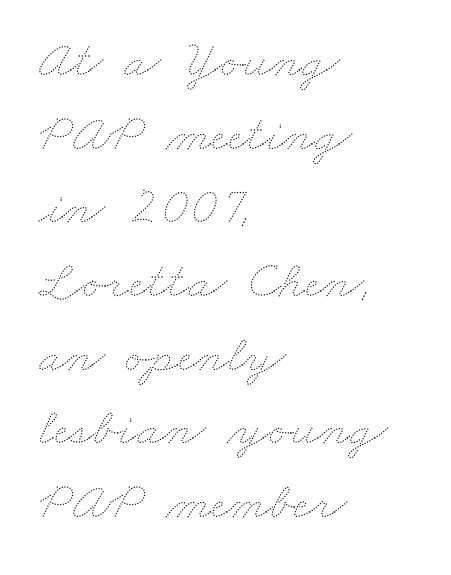
{"bold": "no", "weight": "thin", "width": "wide", "stroke_contrast": "medium", "x_height": "small", "monospaced": "no", "underline": "no", "align": "left", "line_spacing": "normal", "line_spacing_ratio": 1.39, "letter_spacing": "normal", "letter_spacing_em": 0.0, "glyph_px": 53}
